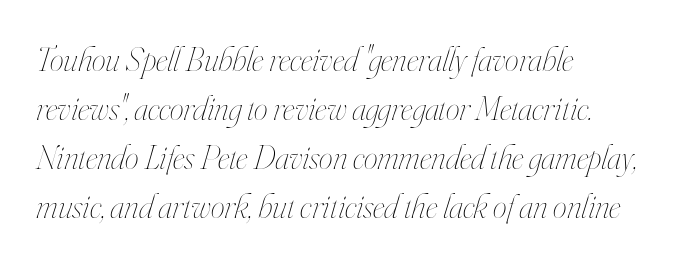
{"italic": "yes", "lean": "right", "slant_degrees": 16, "bold": "no", "weight": "thin", "width": "condensed", "stroke_contrast": "high", "x_height": "small", "monospaced": "no", "underline": "no", "align": "left", "line_spacing": "normal", "line_spacing_ratio": 1.4, "letter_spacing": "normal", "letter_spacing_em": 0.0, "glyph_px": 35}
